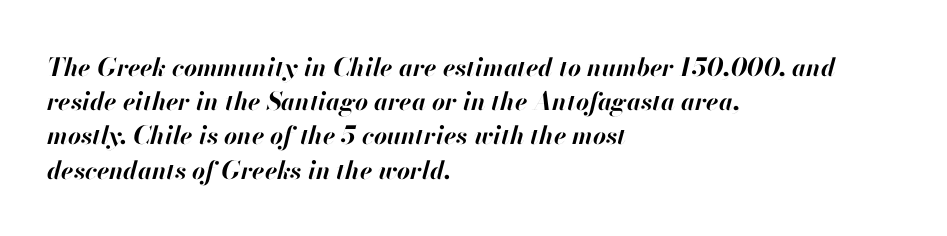
{"italic": "yes", "lean": "right", "slant_degrees": 13, "bold": "yes", "underline": "no", "align": "left", "line_spacing": "normal", "line_spacing_ratio": 1.37, "letter_spacing": "normal", "letter_spacing_em": 0.0, "glyph_px": 25}
